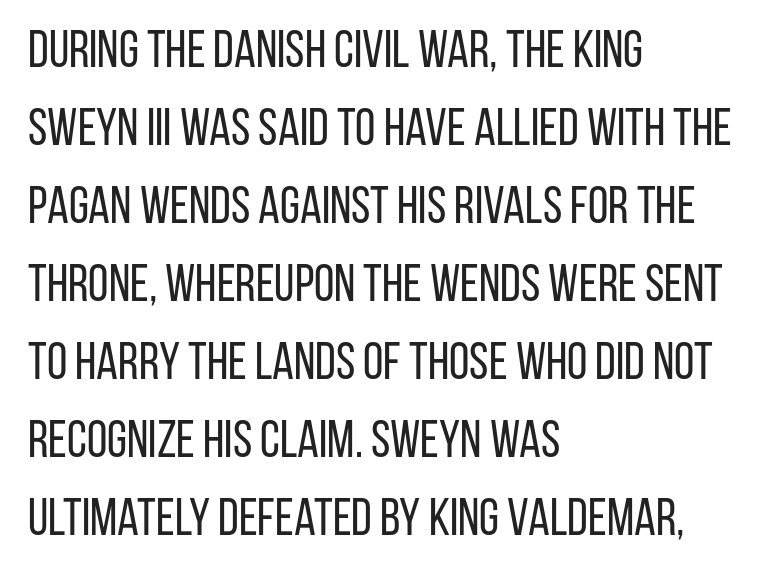
The image shows 52 px regular-weight, condensed sans-serif type, upright; set left-aligned, normal line spacing (1.5x), normal letter spacing, not underlined; low stroke contrast and a large x-height.
